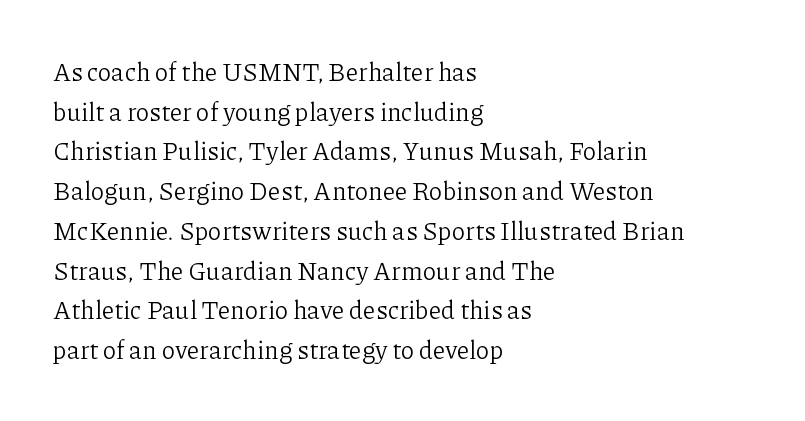
Q: Is the text bold? A: No.
Q: Is the text italic (slanted)? A: No, it is upright.
Q: Is the text underlined? A: No.
Q: How is the paragraph aligned? A: Left-aligned.
Q: Is the spacing between letters normal or unusually wide? A: Normal.
Q: Is the spacing between lines tight, normal or loose? A: Normal.
